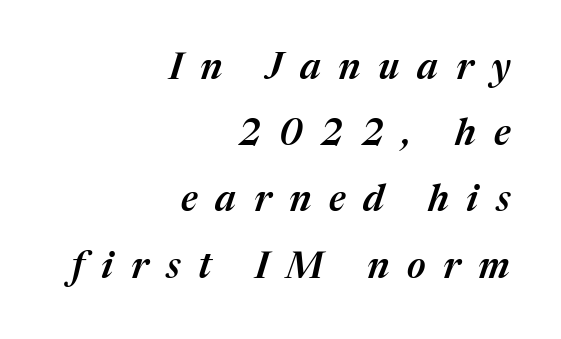
The image shows 37 px semibold type, italic (leaning right); set right-aligned, line spacing 1.79x, unusually wide letter spacing (+0.48 em), not underlined; medium stroke contrast and a medium x-height.
